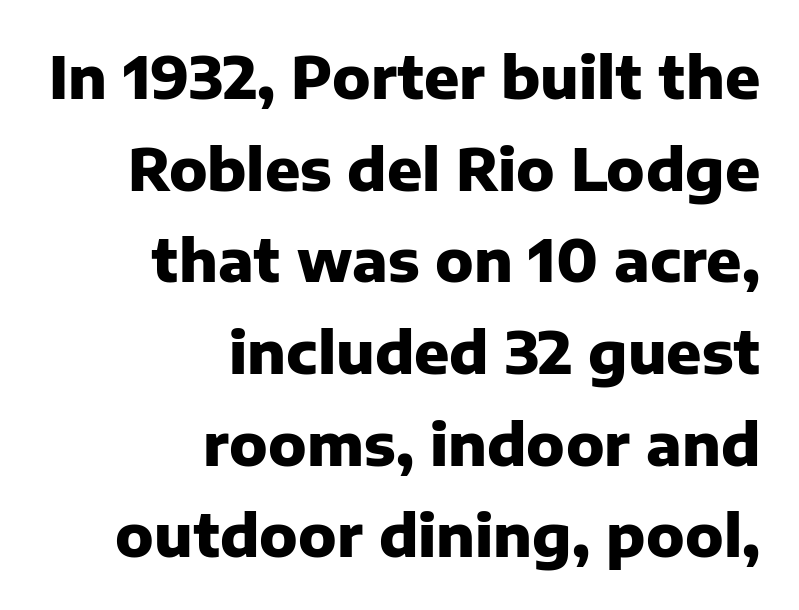
The axis of the letterforms is exactly vertical. The strokes are fattened all the way to bold. Does the type have serifs? No, each stem ends abruptly. Has an underline been added? It has not.
